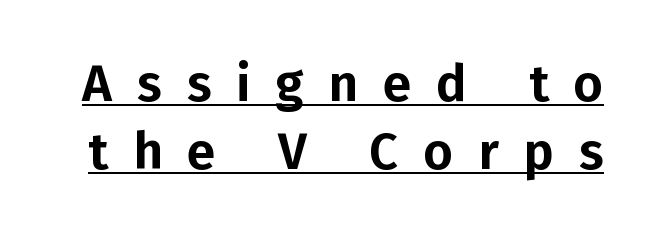
The image shows 51 px sans-serif type, upright; set normal line spacing (1.34x), unusually wide letter spacing (+0.49 em), underlined; low stroke contrast and a medium x-height.
